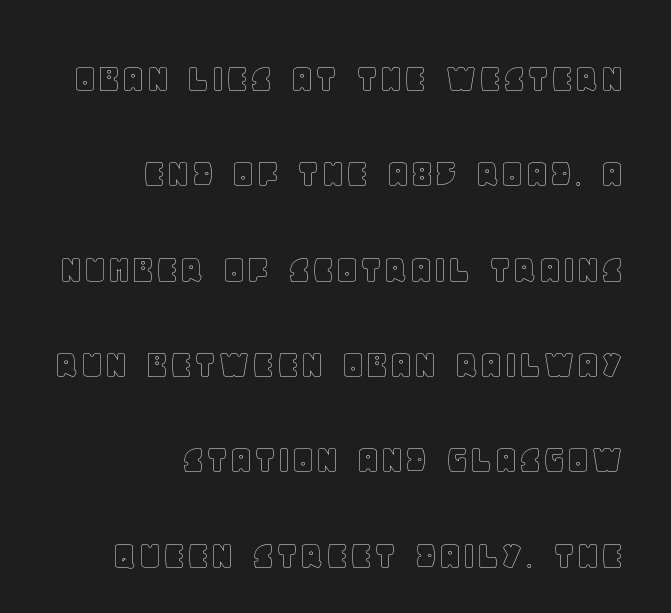
The image shows 42 px text type, upright; set right-aligned, loose line spacing (2.27x), normal letter spacing, not underlined; a large x-height.
